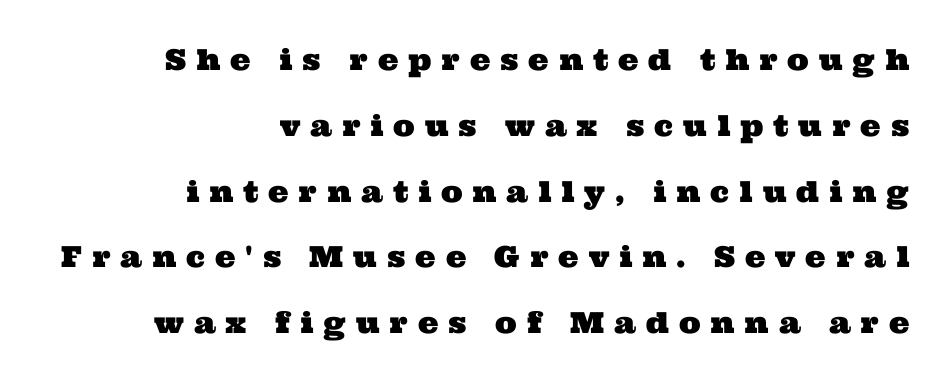
{"serif": "yes", "width": "wide", "stroke_contrast": "medium", "x_height": "medium", "monospaced": "no", "underline": "no", "align": "right", "line_spacing": "loose", "line_spacing_ratio": 2.27, "letter_spacing": "wide", "letter_spacing_em": 0.34, "glyph_px": 29}
